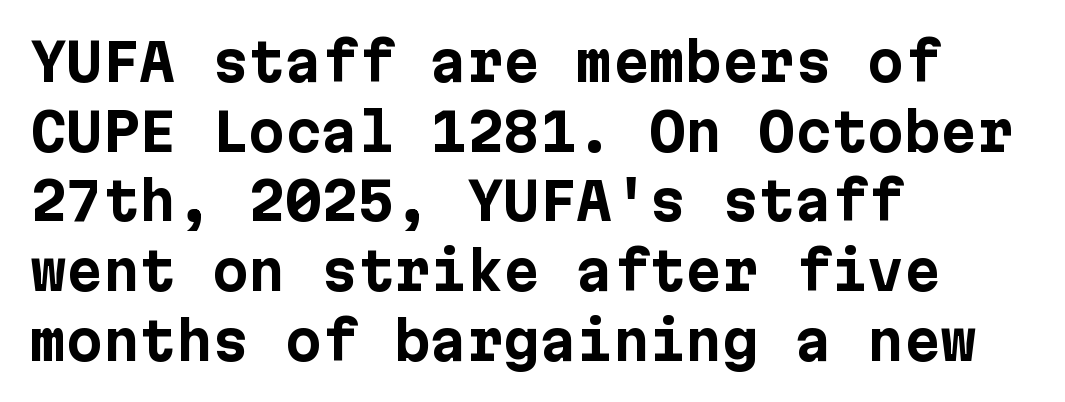
{"serif": "no", "italic": "no", "bold": "yes", "weight": "bold", "width": "normal", "stroke_contrast": "low", "x_height": "medium", "underline": "no", "align": "left", "line_spacing": "normal", "line_spacing_ratio": 1.34, "letter_spacing": "normal", "letter_spacing_em": 0.0, "glyph_px": 52}
